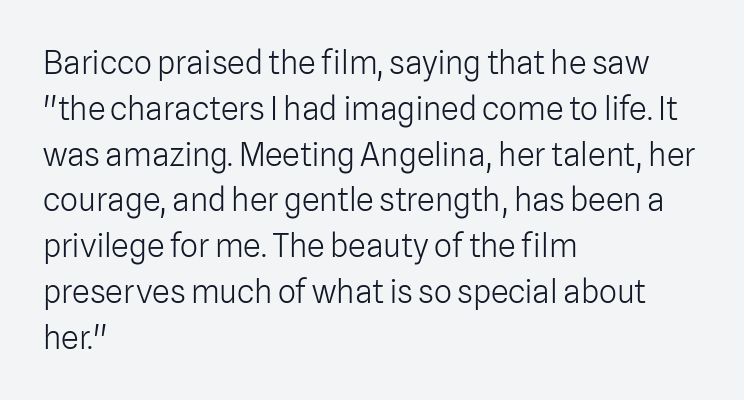
{"serif": "no", "italic": "no", "bold": "no", "weight": "light", "width": "normal", "stroke_contrast": "low", "x_height": "medium", "monospaced": "no", "underline": "no", "align": "left", "line_spacing": "normal", "line_spacing_ratio": 1.43, "letter_spacing": "normal", "letter_spacing_em": 0.0, "glyph_px": 32}
